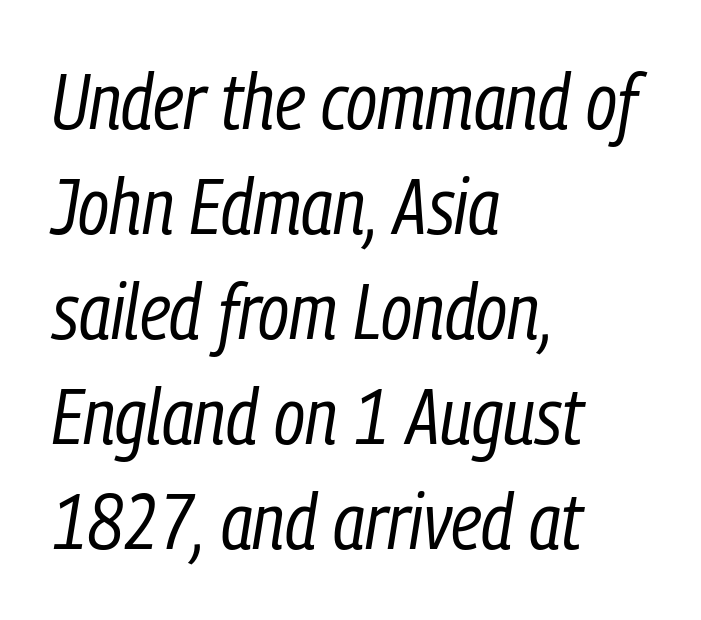
{"italic": "yes", "lean": "right", "slant_degrees": 9, "bold": "no", "weight": "regular", "width": "condensed", "stroke_contrast": "low", "x_height": "medium", "monospaced": "no", "underline": "no", "align": "left", "line_spacing": "normal", "line_spacing_ratio": 1.33, "letter_spacing": "normal", "letter_spacing_em": 0.0, "glyph_px": 79}
